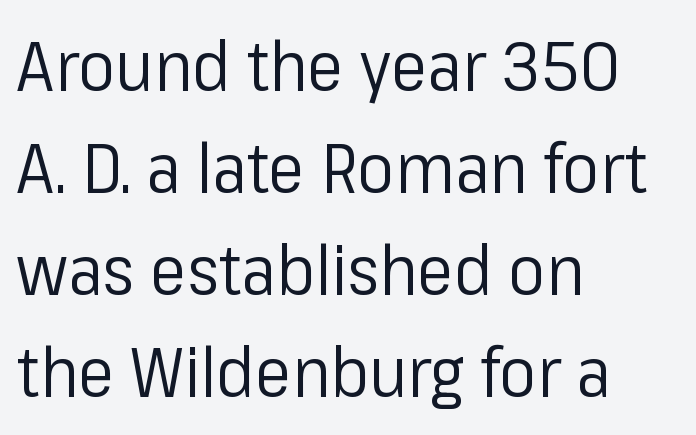
Q: Is the text bold? A: No.
Q: Is the text italic (slanted)? A: No, it is upright.
Q: Is the typeface a serif or a sans-serif typeface? A: Sans-serif.
Q: Is the text underlined? A: No.
Q: How is the paragraph aligned? A: Left-aligned.
Q: Is the spacing between letters normal or unusually wide? A: Normal.
Q: Is the spacing between lines tight, normal or loose? A: Normal.
Q: Width (condensed, normal, or wide)? A: Normal.
Q: Stroke contrast? A: Low.
Q: x-height? A: Medium.
Q: Monospaced? A: No.
